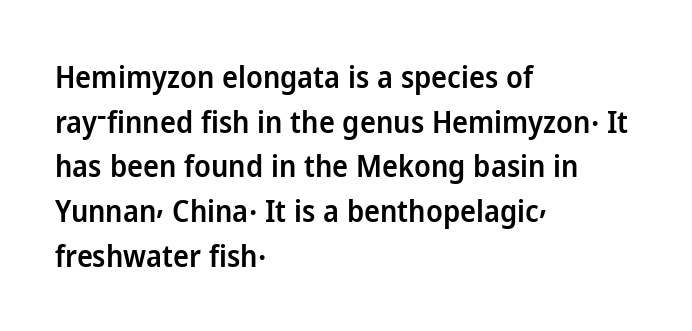
The image shows 30 px semibold sans-serif type, upright; set left-aligned, normal line spacing (1.49x), normal letter spacing, not underlined; low stroke contrast and a medium x-height.
